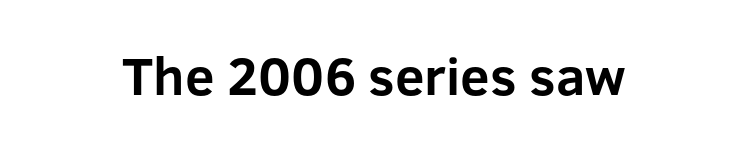
Q: Is the text bold? A: Yes.
Q: Is the text italic (slanted)? A: No, it is upright.
Q: Is the typeface a serif or a sans-serif typeface? A: Sans-serif.
Q: Is the text underlined? A: No.
Q: How is the paragraph aligned? A: Centered.
Q: Is the spacing between letters normal or unusually wide? A: Normal.
Q: Width (condensed, normal, or wide)? A: Normal.
Q: Stroke contrast? A: Low.
Q: x-height? A: Medium.
Q: Monospaced? A: No.
